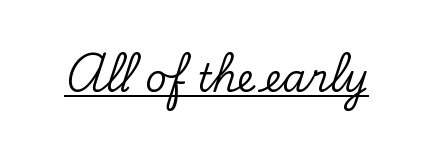
{"serif": "yes", "width": "normal", "stroke_contrast": "low", "x_height": "small", "monospaced": "no", "underline": "yes", "letter_spacing": "normal", "letter_spacing_em": 0.0, "glyph_px": 38}
